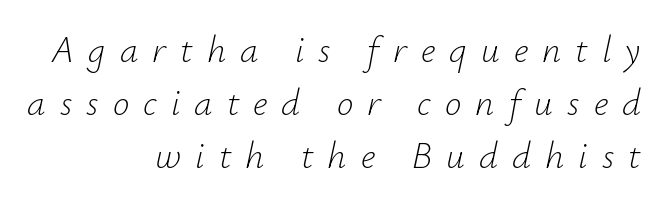
In CSS terms this would be text-align: right. Stems and bowls with no extra thickness — not bold. The font's italic variant was chosen for this text. Proportional: the letters do not fall into vertical columns. Honestly, there is no underline to notice here at all. Someone cranked the tracking dial way up on this one.
